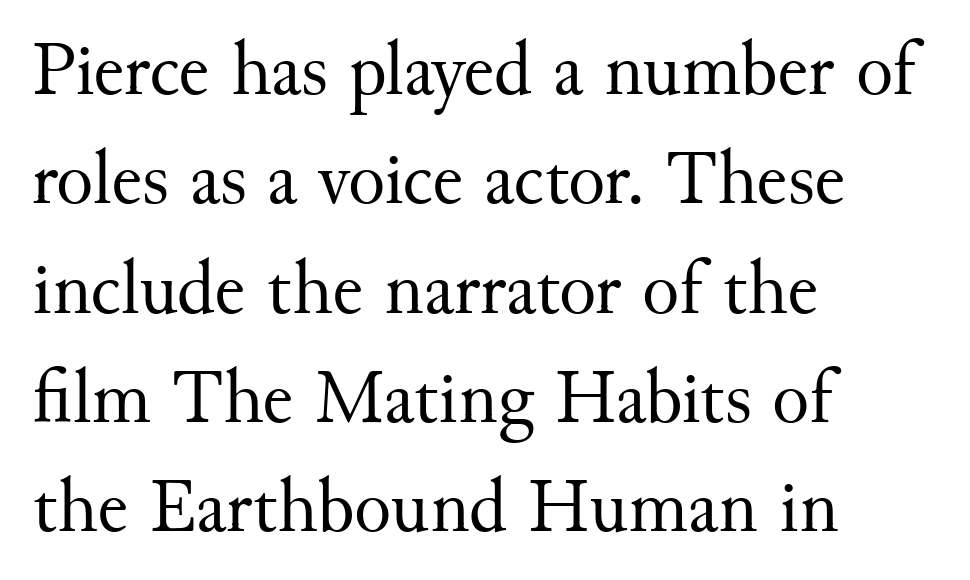
Q: Is the text bold? A: No.
Q: Is the text italic (slanted)? A: No, it is upright.
Q: Is the typeface a serif or a sans-serif typeface? A: Serif.
Q: Is the text underlined? A: No.
Q: How is the paragraph aligned? A: Left-aligned.
Q: Is the spacing between letters normal or unusually wide? A: Normal.
Q: Is the spacing between lines tight, normal or loose? A: Normal.
Q: Width (condensed, normal, or wide)? A: Normal.
Q: Stroke contrast? A: Medium.
Q: x-height? A: Small.
Q: Monospaced? A: No.
